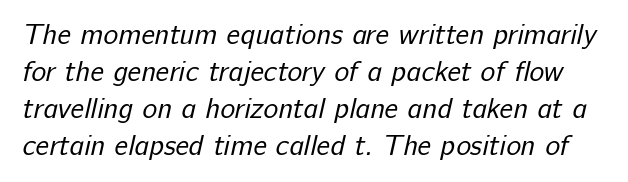
{"serif": "no", "bold": "no", "weight": "regular", "width": "normal", "stroke_contrast": "low", "x_height": "medium", "monospaced": "no", "underline": "no", "line_spacing": "normal", "line_spacing_ratio": 1.32, "letter_spacing": "normal", "letter_spacing_em": 0.0, "glyph_px": 28}
